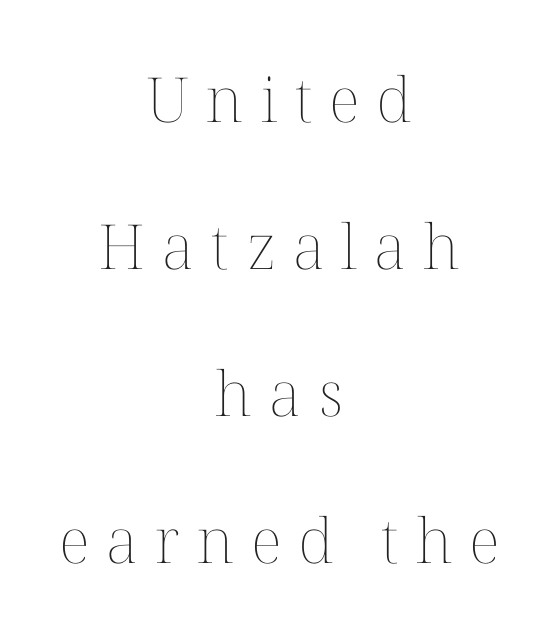
The image shows 62 px thin type, upright; set centered, loose line spacing (2.37x), unusually wide letter spacing (+0.27 em), not underlined; medium stroke contrast and a medium x-height.
